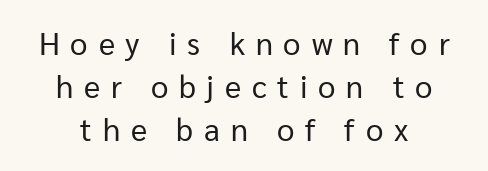
The image shows 31 px regular-weight sans-serif type, upright; set centered, normal line spacing (1.39x), unusually wide letter spacing (+0.35 em), not underlined; low stroke contrast and a medium x-height.
